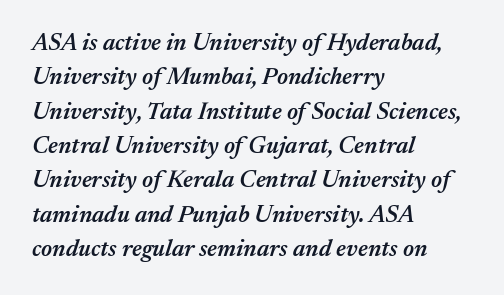
The lettering tilts uniformly, giving the passage an italic look. Bold? Not quite — semibold, heavier than regular but stopping short. Anything drawn beneath the words? Only blank space. Layout note: lines flush left.
